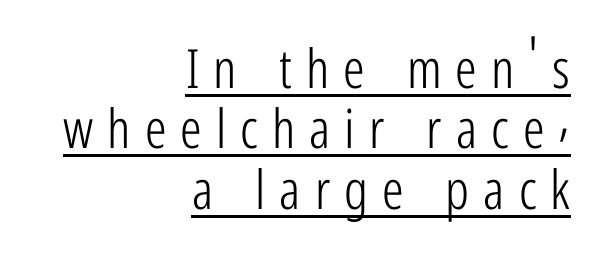
What kind of face is this? One without serifs — a sans. Spacing verdict: proportional, widths tailored to each character. The line-height multiplier appears low, near solid setting. Italic: no, the glyphs are upright roman. Heft: none added — not bold.
